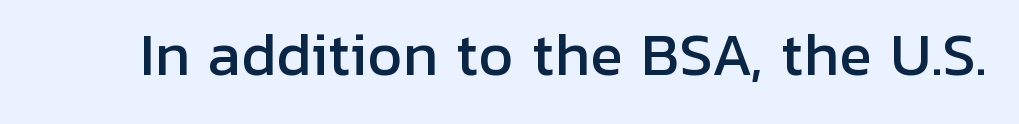
The image shows 55 px sans-serif type, upright; set normal letter spacing, not underlined; low stroke contrast and a medium x-height.
